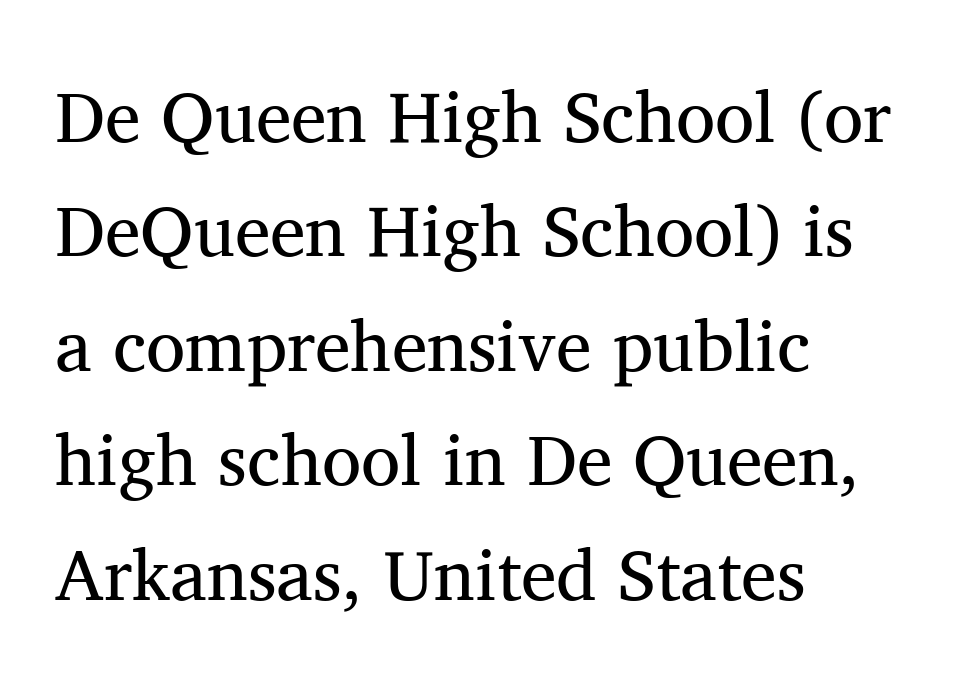
The image shows 72 px regular-weight serif type, upright; set left-aligned, normal line spacing (1.59x), normal letter spacing, not underlined; medium stroke contrast and a medium x-height.
